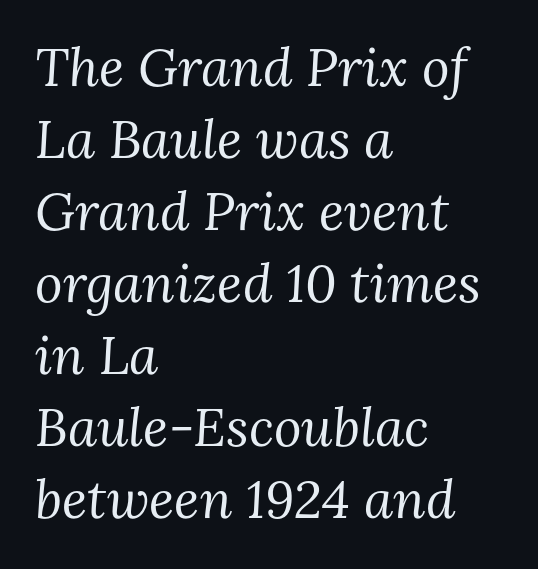
{"serif": "yes", "italic": "yes", "lean": "right", "slant_degrees": 3, "bold": "no", "weight": "regular", "width": "normal", "stroke_contrast": "medium", "x_height": "medium", "monospaced": "no", "underline": "no", "align": "left", "line_spacing": "normal", "line_spacing_ratio": 1.36, "letter_spacing": "normal", "letter_spacing_em": 0.0, "glyph_px": 53}
